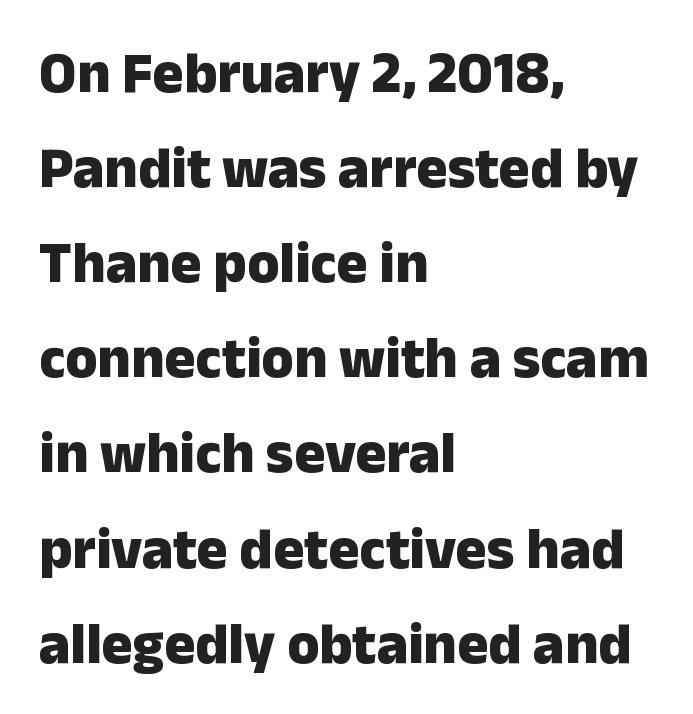
Q: Is the text bold? A: Yes.
Q: Is the text italic (slanted)? A: No, it is upright.
Q: Is the typeface a serif or a sans-serif typeface? A: Sans-serif.
Q: Is the text underlined? A: No.
Q: How is the paragraph aligned? A: Left-aligned.
Q: Is the spacing between letters normal or unusually wide? A: Normal.
Q: Is the spacing between lines tight, normal or loose? A: Normal.
Q: Width (condensed, normal, or wide)? A: Normal.
Q: Stroke contrast? A: Low.
Q: x-height? A: Medium.
Q: Monospaced? A: No.
